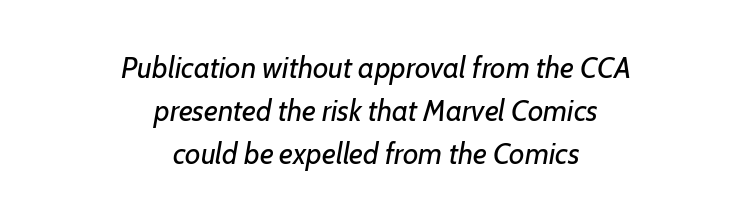
{"italic": "yes", "lean": "right", "slant_degrees": 7, "bold": "no", "weight": "regular", "width": "normal", "stroke_contrast": "low", "x_height": "medium", "monospaced": "no", "underline": "no", "align": "center", "line_spacing": "normal", "line_spacing_ratio": 1.44, "letter_spacing": "normal", "letter_spacing_em": 0.0, "glyph_px": 30}
